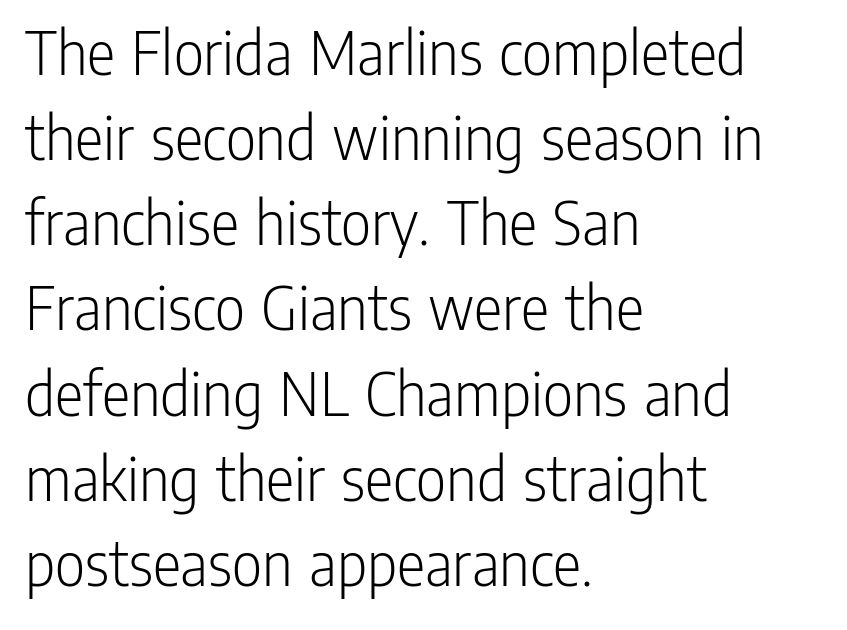
Q: Is the text bold? A: No.
Q: Is the text italic (slanted)? A: No, it is upright.
Q: Is the typeface a serif or a sans-serif typeface? A: Sans-serif.
Q: Is the text underlined? A: No.
Q: How is the paragraph aligned? A: Left-aligned.
Q: Is the spacing between letters normal or unusually wide? A: Normal.
Q: Is the spacing between lines tight, normal or loose? A: Normal.
Q: Width (condensed, normal, or wide)? A: Condensed.
Q: Stroke contrast? A: Low.
Q: x-height? A: Medium.
Q: Monospaced? A: No.
